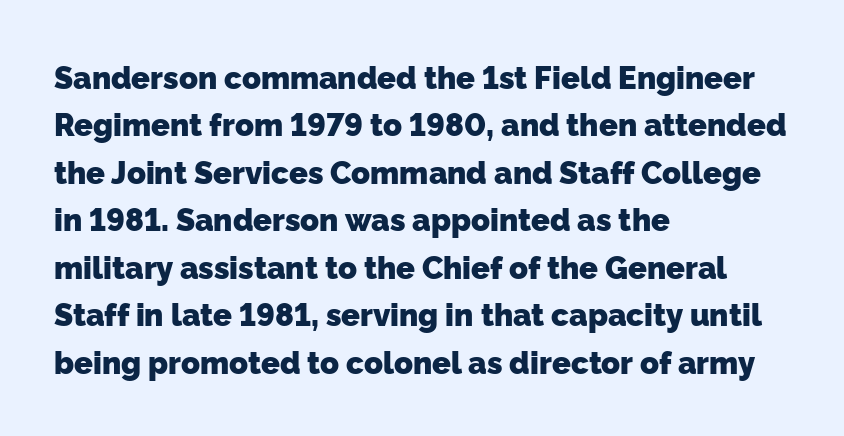
The image shows 31 px heavy sans-serif type; set left-aligned, normal line spacing (1.53x), normal letter spacing, not underlined; low stroke contrast and a medium x-height.
